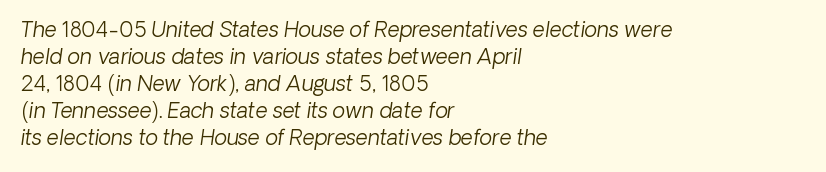
Letters have the restrained weight of plain body copy at most. The letters sit at their default tracking, neither squeezed nor spread. One-word summary of the alignment: left. Descenders hang freely into open space.
